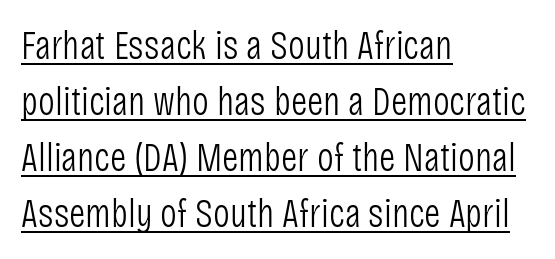
{"serif": "no", "italic": "no", "bold": "no", "weight": "light", "width": "condensed", "stroke_contrast": "low", "x_height": "large", "monospaced": "no", "underline": "yes", "align": "left", "line_spacing": "normal", "line_spacing_ratio": 1.4, "letter_spacing": "normal", "letter_spacing_em": 0.0, "glyph_px": 40}
